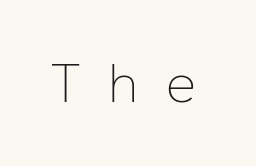
These lines have a slow, spaced-out rhythm from letter to letter. Notice how the stems are strictly vertical — no italics here. Here the designer chose a conventional face with non-uniform glyph widths. This rendering features lettering with no underline.
